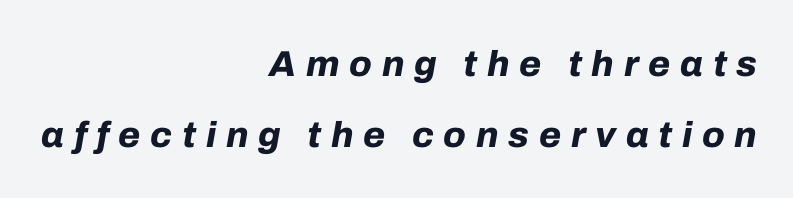
Q: Is the text bold? A: Yes.
Q: Is the text italic (slanted)? A: Yes, it leans right by about 10 degrees.
Q: Is the text underlined? A: No.
Q: How is the paragraph aligned? A: Right-aligned.
Q: Is the spacing between letters normal or unusually wide? A: Unusually wide.
Q: Is the spacing between lines tight, normal or loose? A: Loose.
Q: Width (condensed, normal, or wide)? A: Normal.
Q: Stroke contrast? A: Low.
Q: x-height? A: Medium.
Q: Monospaced? A: No.
